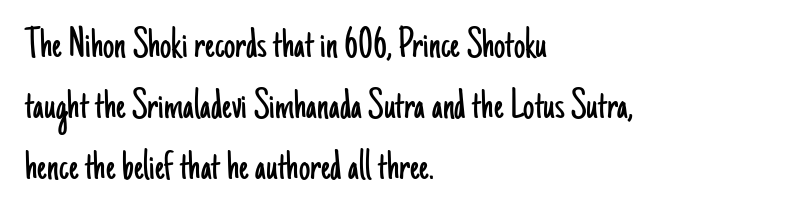
The image shows 45 px light, condensed sans-serif type, upright; set left-aligned, normal line spacing (1.36x), normal letter spacing, not underlined; low stroke contrast and a small x-height.
